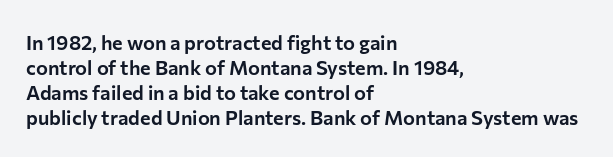
The space between consecutive lines is moderate. The area under the type is left untouched. The letters sit at their default tracking, neither squeezed nor spread. If you drew a line through each stem, it would be perfectly vertical. This rendering uses left alignment, leaving the right contour irregular.
